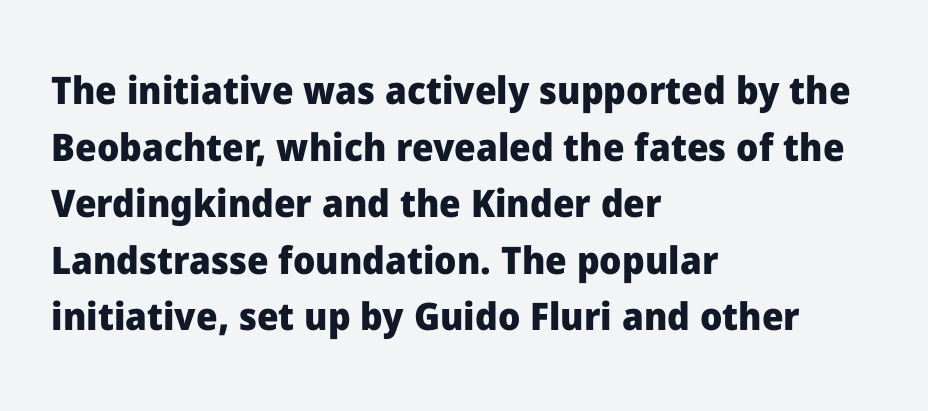
A typesetter would label this face a sans. Line starts are locked; line ends wander. Type without underlining. You could not count columns in this text — the font is proportionally spaced. Leading: standard. The typesetting leans heavy: a genuine bold.
